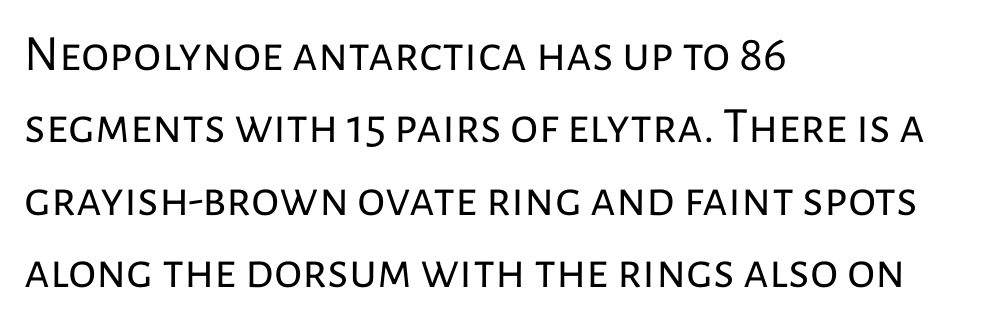
Q: Is the text bold? A: No.
Q: Is the text italic (slanted)? A: No, it is upright.
Q: Is the typeface a serif or a sans-serif typeface? A: Sans-serif.
Q: Is the text underlined? A: No.
Q: How is the paragraph aligned? A: Left-aligned.
Q: Is the spacing between letters normal or unusually wide? A: Normal.
Q: Is the spacing between lines tight, normal or loose? A: Normal.
Q: Width (condensed, normal, or wide)? A: Normal.
Q: Stroke contrast? A: Low.
Q: x-height? A: Medium.
Q: Monospaced? A: No.
